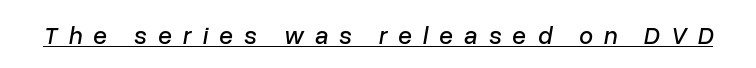
{"italic": "yes", "lean": "right", "slant_degrees": 10, "underline": "yes", "letter_spacing": "wide", "letter_spacing_em": 0.44, "glyph_px": 25}
